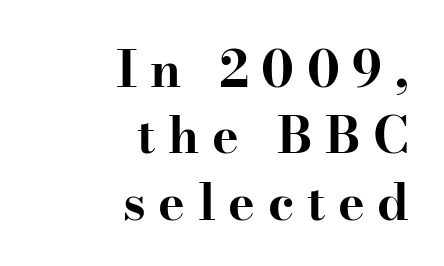
Q: Is the text bold? A: Yes.
Q: Is the text italic (slanted)? A: No, it is upright.
Q: Is the typeface a serif or a sans-serif typeface? A: Serif.
Q: Is the text underlined? A: No.
Q: How is the paragraph aligned? A: Right-aligned.
Q: Is the spacing between letters normal or unusually wide? A: Unusually wide.
Q: Is the spacing between lines tight, normal or loose? A: Normal.
Q: Width (condensed, normal, or wide)? A: Wide.
Q: Stroke contrast? A: High.
Q: x-height? A: Small.
Q: Monospaced? A: No.
